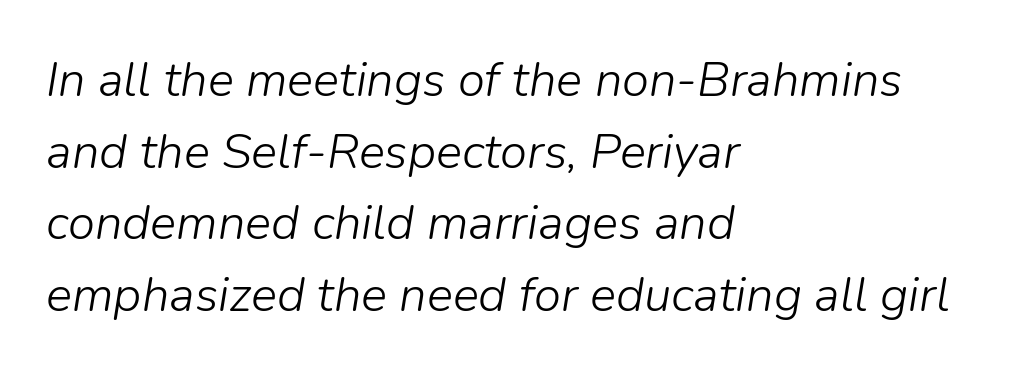
{"italic": "yes", "lean": "right", "slant_degrees": 9, "bold": "no", "weight": "light", "width": "normal", "stroke_contrast": "low", "x_height": "medium", "monospaced": "no", "underline": "no", "align": "left", "line_spacing": "normal", "line_spacing_ratio": 1.46, "letter_spacing": "normal", "letter_spacing_em": 0.0, "glyph_px": 49}
